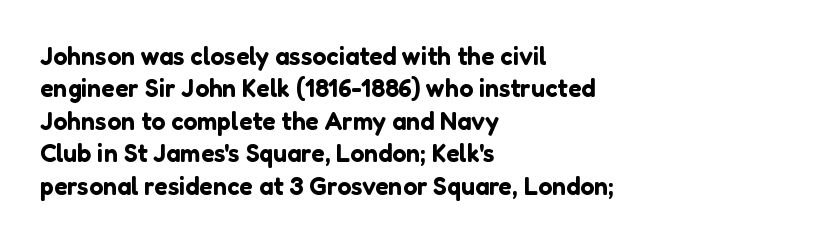
{"italic": "no", "underline": "no", "align": "left", "line_spacing": "normal", "line_spacing_ratio": 1.3, "letter_spacing": "normal", "letter_spacing_em": 0.0, "glyph_px": 25}
